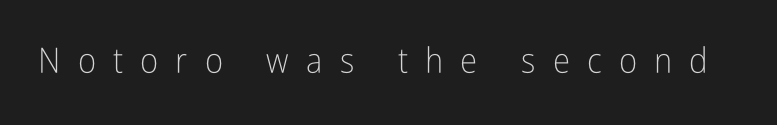
The image shows 35 px light, condensed sans-serif type, upright; set unusually wide letter spacing (+0.49 em), not underlined; low stroke contrast and a medium x-height.
